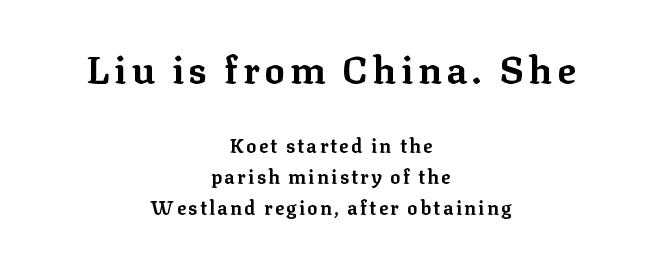
{"serif": "yes", "italic": "no", "bold": "yes", "weight": "bold", "width": "normal", "stroke_contrast": "low", "x_height": "medium", "monospaced": "no", "underline": "no", "align": "center", "line_spacing": "normal", "line_spacing_ratio": 1.64, "larger_block": "first", "size_ratio": 2.0, "glyph_px": 38}
